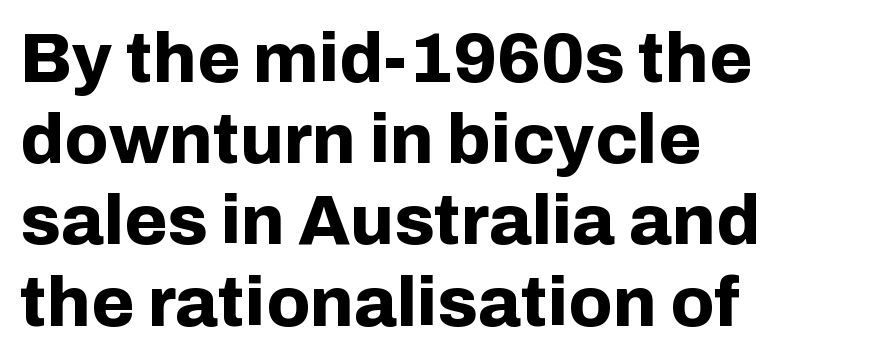
Q: Is the text bold? A: Yes.
Q: Is the text italic (slanted)? A: No, it is upright.
Q: Is the typeface a serif or a sans-serif typeface? A: Sans-serif.
Q: Is the text underlined? A: No.
Q: How is the paragraph aligned? A: Left-aligned.
Q: Is the spacing between letters normal or unusually wide? A: Normal.
Q: Width (condensed, normal, or wide)? A: Normal.
Q: Stroke contrast? A: Low.
Q: x-height? A: Medium.
Q: Monospaced? A: No.
